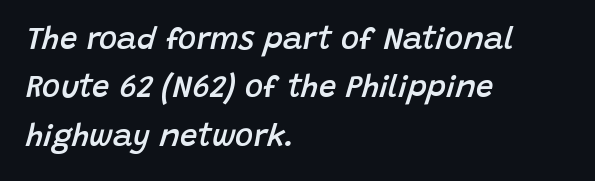
{"italic": "yes", "lean": "right", "slant_degrees": 15, "bold": "semi", "weight": "semibold", "width": "normal", "stroke_contrast": "low", "x_height": "large", "monospaced": "no", "underline": "no", "align": "left", "line_spacing": "normal", "line_spacing_ratio": 1.56, "letter_spacing": "normal", "letter_spacing_em": 0.0, "glyph_px": 31}
